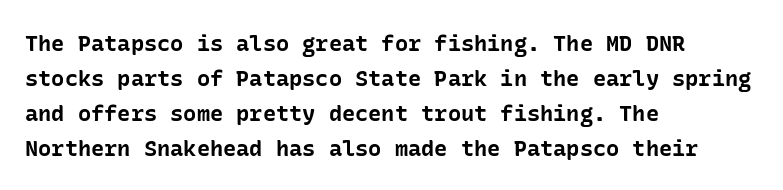
{"italic": "no", "bold": "yes", "underline": "no", "align": "left", "line_spacing": "normal", "line_spacing_ratio": 1.59, "letter_spacing": "normal", "letter_spacing_em": 0.0, "glyph_px": 22}
